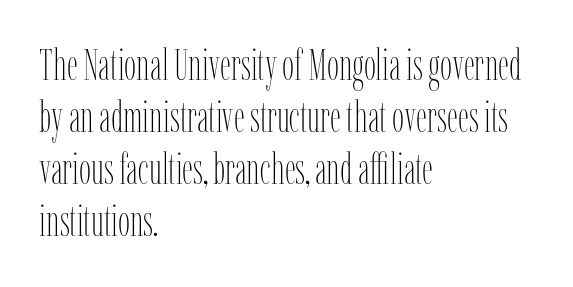
The baseline area is clear. Do the characters align in a grid? No, the font is proportional. Stem width sits at or under what a default text font uses. It's the straight-up-and-down kind of type.
